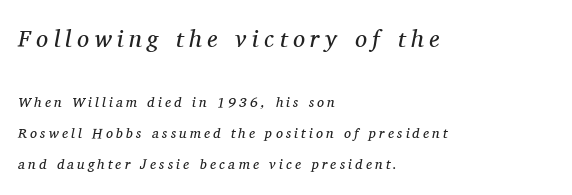
Every character sits at an angle, as italics do. The space between consecutive lines is lavish. Stem width sits at or under what a default text font uses. You could only call the tracking loose — the letters float apart.
